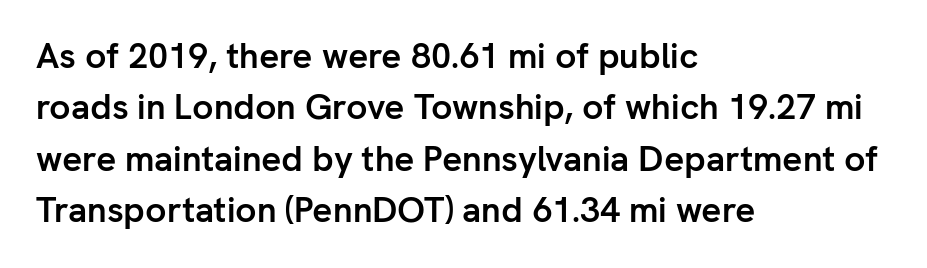
Q: Is the text bold? A: Yes.
Q: Is the text italic (slanted)? A: No, it is upright.
Q: Is the typeface a serif or a sans-serif typeface? A: Sans-serif.
Q: Is the text underlined? A: No.
Q: How is the paragraph aligned? A: Left-aligned.
Q: Is the spacing between letters normal or unusually wide? A: Normal.
Q: Is the spacing between lines tight, normal or loose? A: Normal.
Q: Width (condensed, normal, or wide)? A: Normal.
Q: Stroke contrast? A: Low.
Q: x-height? A: Medium.
Q: Monospaced? A: No.
